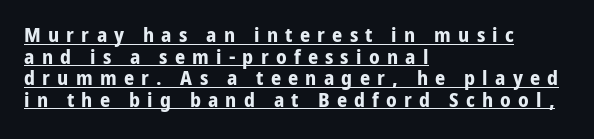
Q: Is the text bold? A: Yes.
Q: Is the text italic (slanted)? A: No, it is upright.
Q: Is the text underlined? A: Yes.
Q: How is the paragraph aligned? A: Left-aligned.
Q: Is the spacing between letters normal or unusually wide? A: Unusually wide.
Q: Is the spacing between lines tight, normal or loose? A: Tight.
